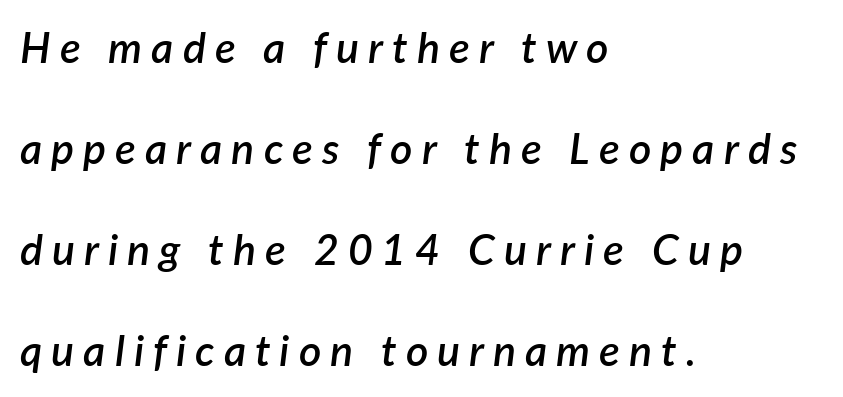
The image shows 43 px semibold type, italic (leaning right); set left-aligned, loose line spacing (2.35x), unusually wide letter spacing (+0.21 em), not underlined; low stroke contrast and a medium x-height.
